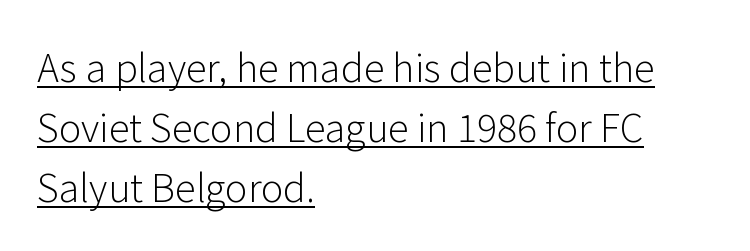
{"serif": "no", "italic": "no", "bold": "no", "weight": "light", "width": "normal", "stroke_contrast": "low", "x_height": "medium", "monospaced": "no", "underline": "yes", "align": "left", "line_spacing": "normal", "line_spacing_ratio": 1.58, "letter_spacing": "normal", "letter_spacing_em": 0.0, "glyph_px": 38}
